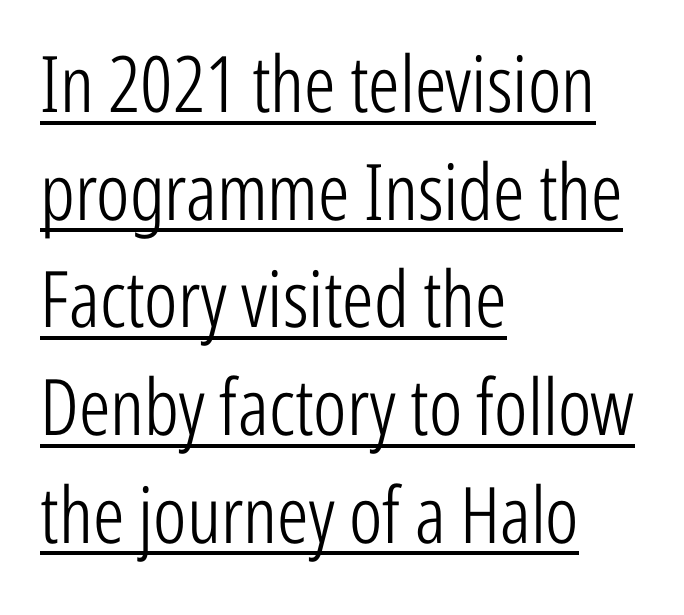
Q: Is the text bold? A: No.
Q: Is the text italic (slanted)? A: No, it is upright.
Q: Is the typeface a serif or a sans-serif typeface? A: Sans-serif.
Q: Is the text underlined? A: Yes.
Q: How is the paragraph aligned? A: Left-aligned.
Q: Is the spacing between letters normal or unusually wide? A: Normal.
Q: Is the spacing between lines tight, normal or loose? A: Normal.
Q: Width (condensed, normal, or wide)? A: Condensed.
Q: Stroke contrast? A: Low.
Q: x-height? A: Medium.
Q: Monospaced? A: No.
